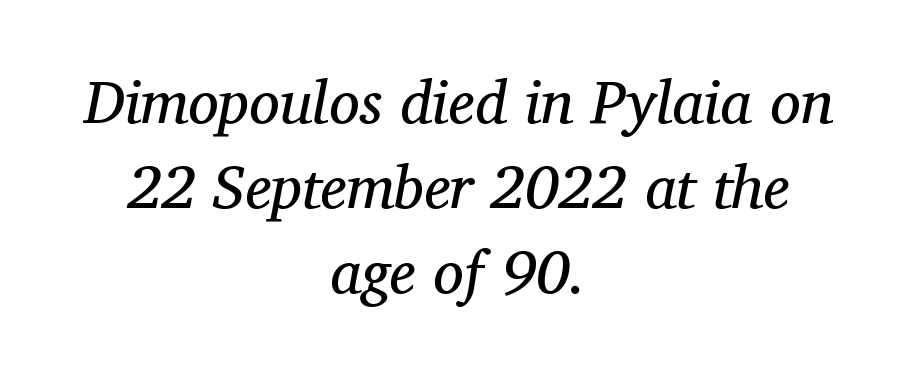
Q: Is the text bold? A: No.
Q: Is the text italic (slanted)? A: Yes, it leans right by about 11 degrees.
Q: Is the typeface a serif or a sans-serif typeface? A: Serif.
Q: Is the text underlined? A: No.
Q: How is the paragraph aligned? A: Centered.
Q: Is the spacing between letters normal or unusually wide? A: Normal.
Q: Is the spacing between lines tight, normal or loose? A: Normal.
Q: Width (condensed, normal, or wide)? A: Normal.
Q: Stroke contrast? A: Medium.
Q: x-height? A: Medium.
Q: Monospaced? A: No.
